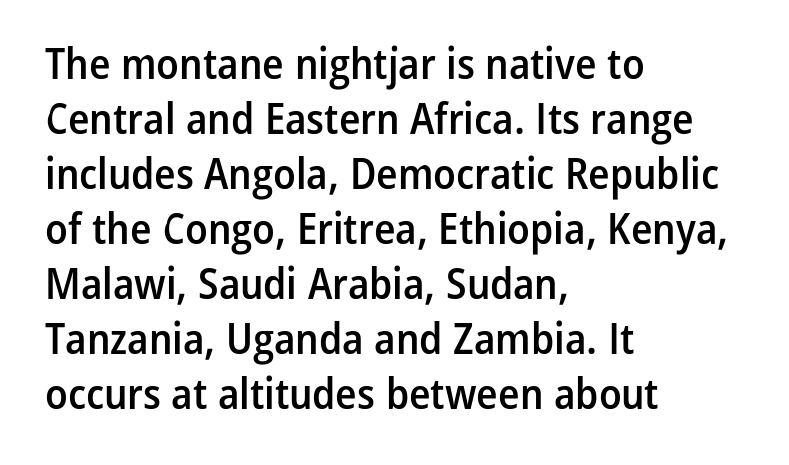
The image shows 44 px semibold, condensed sans-serif type, upright; set left-aligned, normal line spacing (1.25x), normal letter spacing, not underlined; low stroke contrast and a medium x-height.
